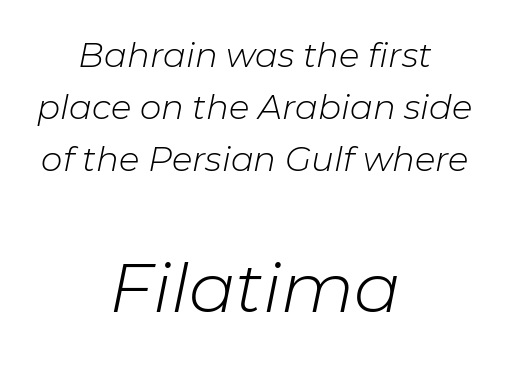
{"italic": "yes", "lean": "right", "slant_degrees": 11, "bold": "no", "weight": "light", "width": "normal", "stroke_contrast": "low", "x_height": "medium", "monospaced": "no", "underline": "no", "align": "center", "line_spacing": "normal", "line_spacing_ratio": 1.53, "letter_spacing": "normal", "letter_spacing_em": 0.0, "larger_block": "second", "size_ratio": 2.03, "glyph_px": 69}
